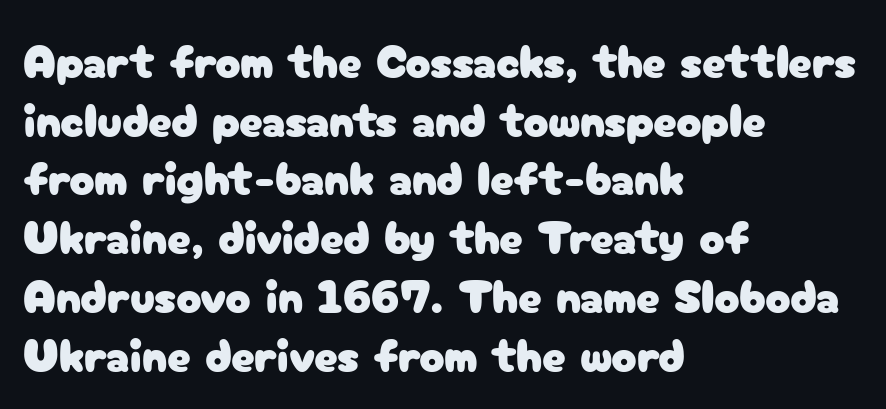
{"serif": "no", "italic": "no", "width": "normal", "stroke_contrast": "low", "x_height": "medium", "monospaced": "no", "underline": "no", "align": "left", "line_spacing": "normal", "line_spacing_ratio": 1.25, "letter_spacing": "normal", "letter_spacing_em": 0.0, "glyph_px": 47}
